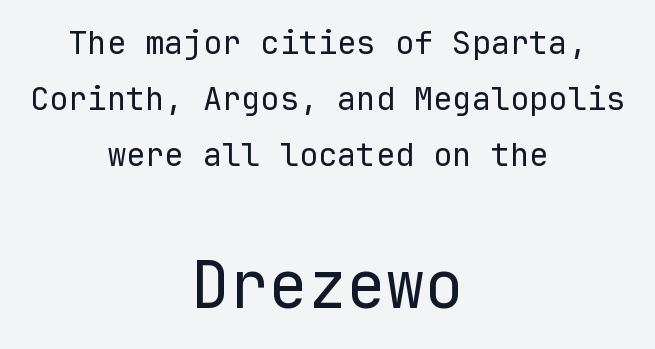
Compared with a typical body face, this is equally light or lighter still. Only glyphs here, with clear space below each row. You get the small type first, then a jump to larger type. A centered setting, common on invitations and titles, is used for this passage.
